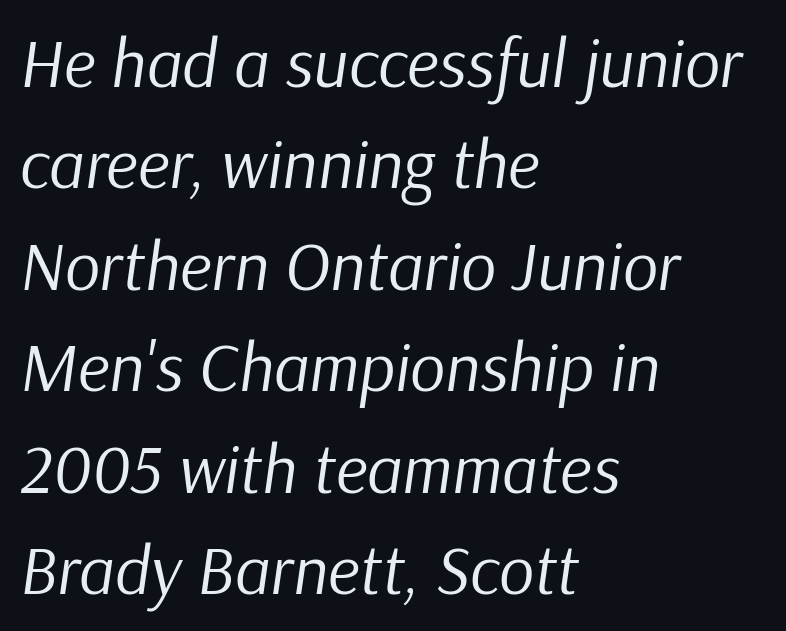
The image shows 69 px regular-weight type, italic (leaning right); set left-aligned, normal line spacing (1.47x), normal letter spacing, not underlined; low stroke contrast and a medium x-height.
